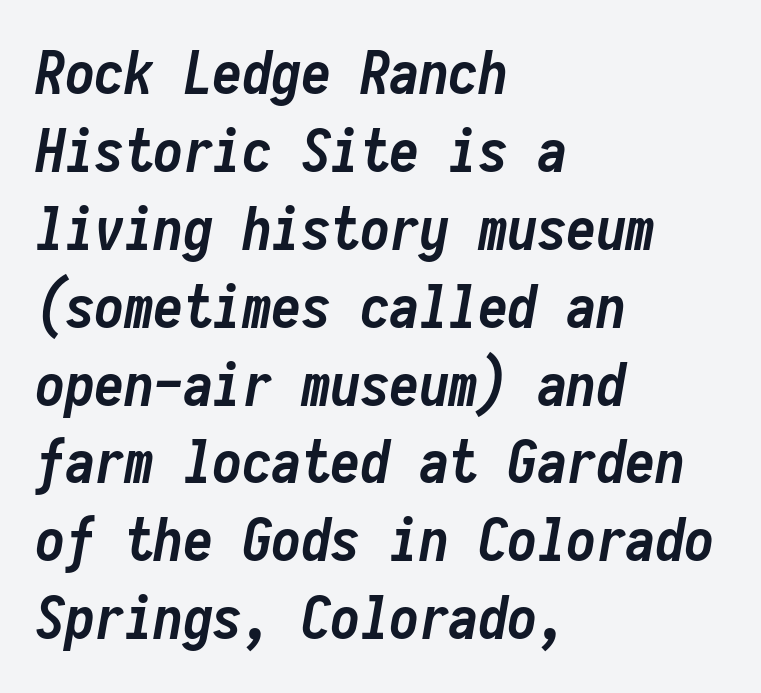
Q: Is the text bold? A: Yes.
Q: Is the text italic (slanted)? A: Yes, it leans right by about 10 degrees.
Q: Is the text underlined? A: No.
Q: How is the paragraph aligned? A: Left-aligned.
Q: Is the spacing between letters normal or unusually wide? A: Normal.
Q: Is the spacing between lines tight, normal or loose? A: Normal.
Q: Width (condensed, normal, or wide)? A: Condensed.
Q: Stroke contrast? A: Low.
Q: x-height? A: Medium.
Q: Monospaced? A: Yes.
